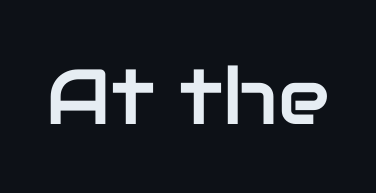
Q: Is the text italic (slanted)? A: No, it is upright.
Q: Is the typeface a serif or a sans-serif typeface? A: Sans-serif.
Q: Is the text underlined? A: No.
Q: Is the spacing between letters normal or unusually wide? A: Normal.
Q: Width (condensed, normal, or wide)? A: Normal.
Q: Stroke contrast? A: Low.
Q: x-height? A: Medium.
Q: Monospaced? A: No.
